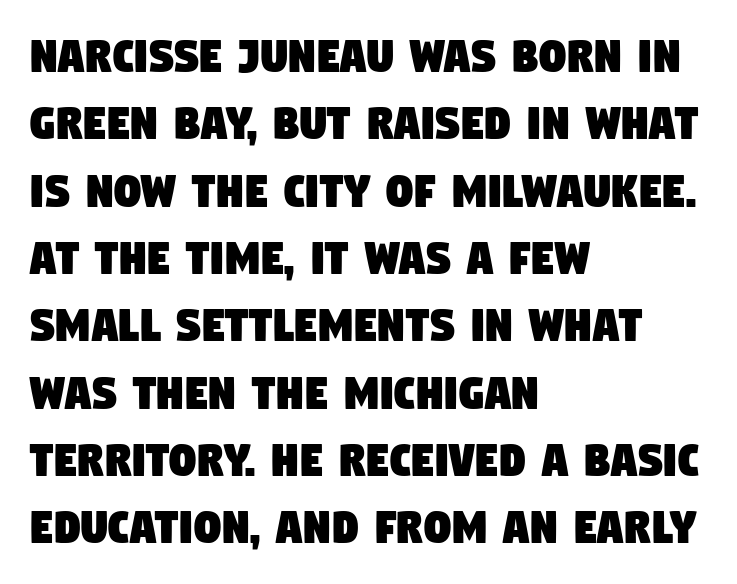
The image shows 53 px condensed sans-serif type; set left-aligned, normal line spacing (1.27x), normal letter spacing, not underlined; low stroke contrast and a large x-height.
